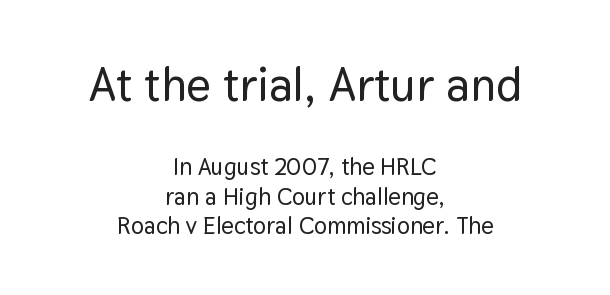
The image shows 48 px sans-serif type, upright; set centered, line spacing 1.24x, normal letter spacing, not underlined; the first (top) block is 2.0x larger; low stroke contrast and a medium x-height.
